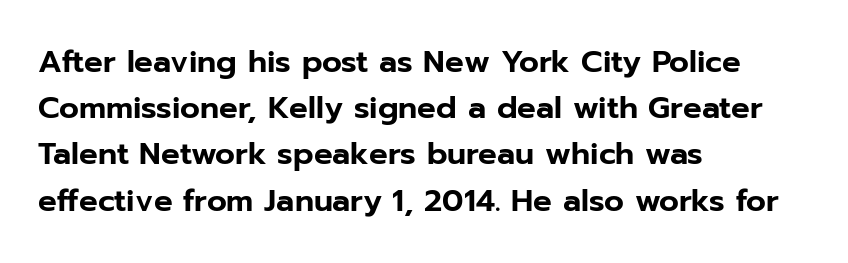
{"serif": "no", "italic": "no", "width": "normal", "stroke_contrast": "low", "x_height": "medium", "monospaced": "no", "underline": "no", "align": "left", "line_spacing": "normal", "line_spacing_ratio": 1.49, "letter_spacing": "normal", "letter_spacing_em": 0.0, "glyph_px": 31}
